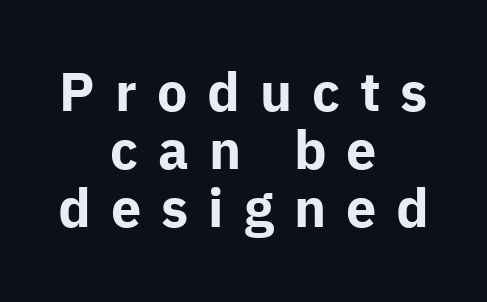
The image shows 54 px bold sans-serif type, upright; set centered, tight line spacing (1.07x), unusually wide letter spacing (+0.37 em), not underlined; low stroke contrast and a medium x-height.
